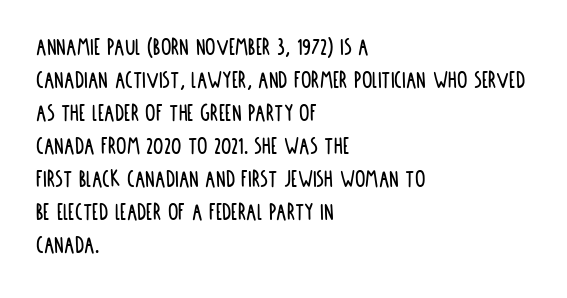
{"italic": "no", "underline": "no", "align": "left", "line_spacing": "normal", "line_spacing_ratio": 1.27, "letter_spacing": "normal", "letter_spacing_em": 0.0, "glyph_px": 26}
